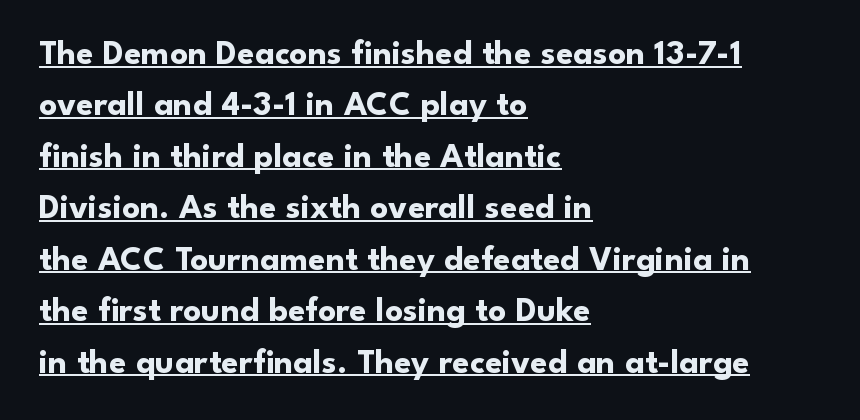
These lines are rendered in a variable-pitch font. The line-height multiplier appears to be the usual default. Thick stems and heavy bowls — unmistakably bold. A baseline rule has been typeset under these characters.
